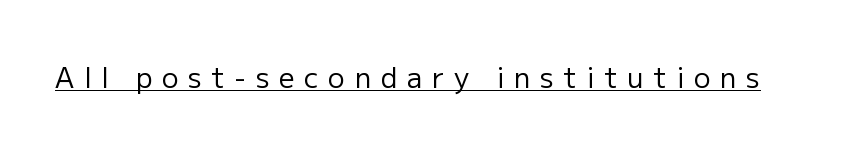
Are there feet on the stems? There aren't — it's a sans. Stroke mass is kept to a normal reading level or below. The specimen reads as upright at a glance. Tracking here is generous; glyphs stand well apart from one another.
